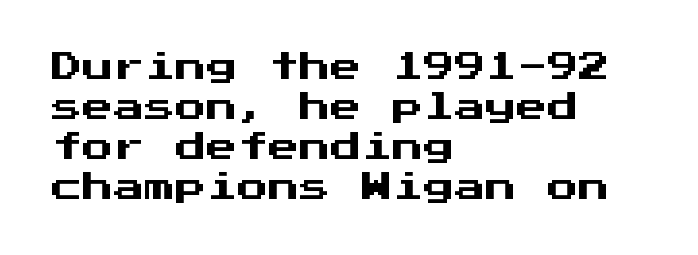
The image shows 31 px sans-serif type, upright, monospaced; set left-aligned, normal line spacing (1.29x), normal letter spacing, not underlined; medium stroke contrast and a medium x-height.
